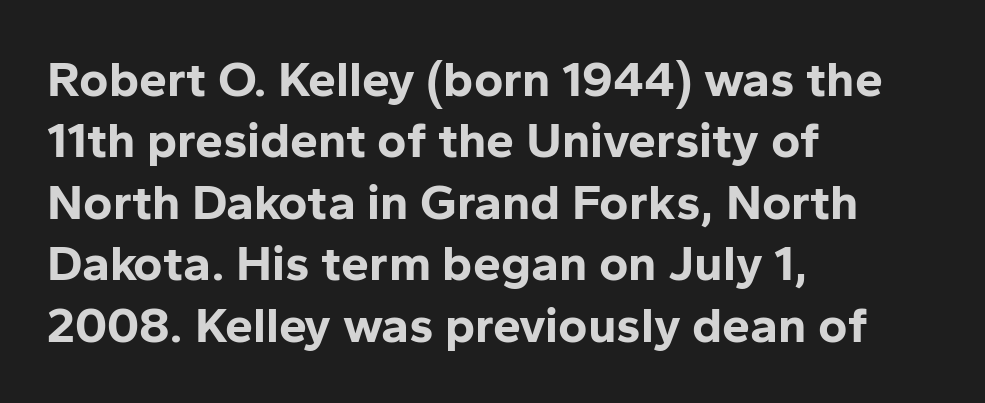
Q: Is the text bold? A: Yes.
Q: Is the text italic (slanted)? A: No, it is upright.
Q: Is the typeface a serif or a sans-serif typeface? A: Sans-serif.
Q: Is the text underlined? A: No.
Q: How is the paragraph aligned? A: Left-aligned.
Q: Is the spacing between letters normal or unusually wide? A: Normal.
Q: Width (condensed, normal, or wide)? A: Normal.
Q: Stroke contrast? A: Low.
Q: x-height? A: Medium.
Q: Monospaced? A: No.
